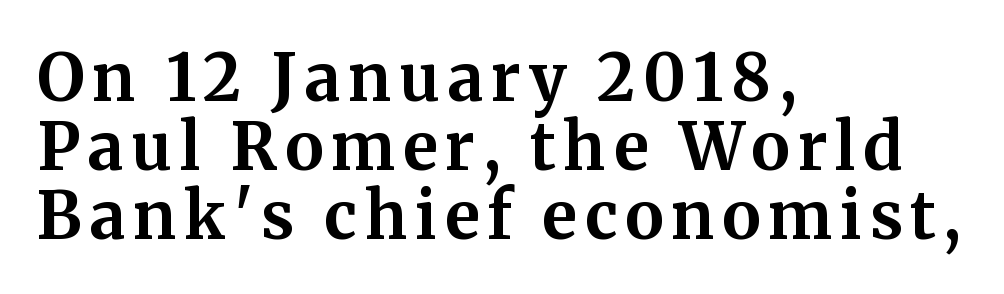
The image shows 65 px bold serif type, upright; set left-aligned, tight line spacing (1.06x), not underlined; medium stroke contrast and a medium x-height.
